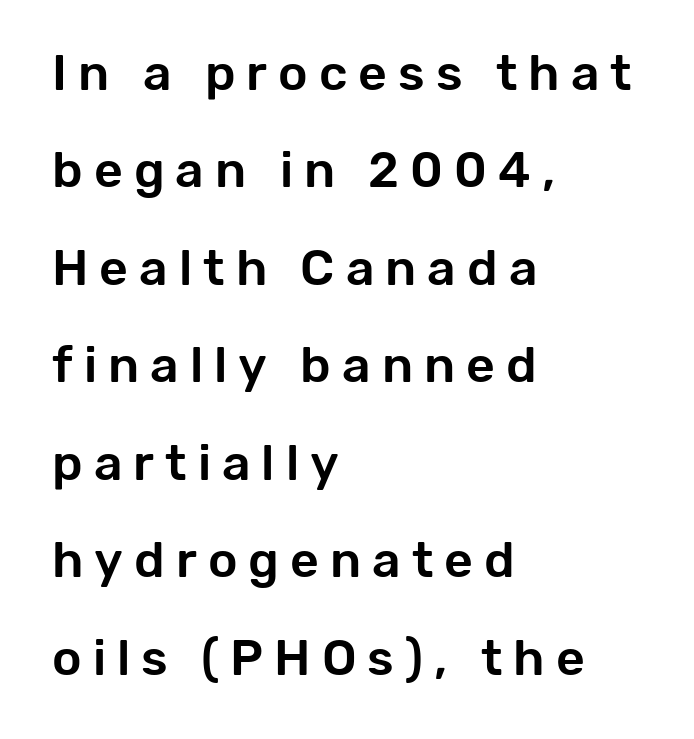
Q: Is the text italic (slanted)? A: No, it is upright.
Q: Is the typeface a serif or a sans-serif typeface? A: Sans-serif.
Q: Is the text underlined? A: No.
Q: How is the paragraph aligned? A: Left-aligned.
Q: Is the spacing between letters normal or unusually wide? A: Unusually wide.
Q: Is the spacing between lines tight, normal or loose? A: Loose.
Q: Width (condensed, normal, or wide)? A: Normal.
Q: Stroke contrast? A: Low.
Q: x-height? A: Medium.
Q: Monospaced? A: No.
